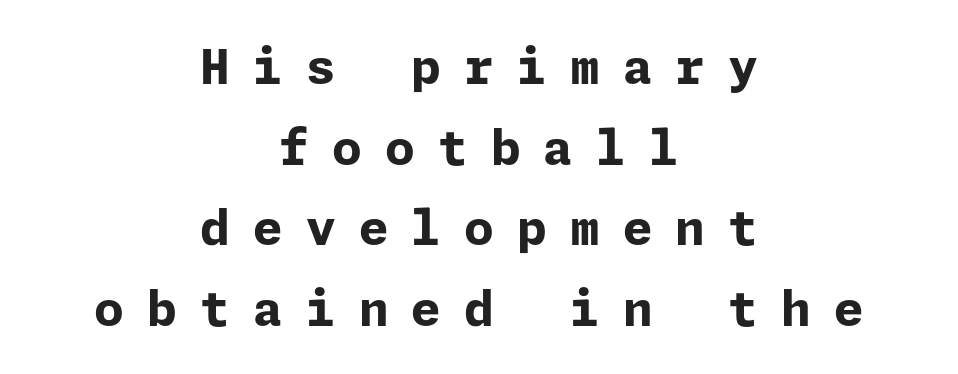
Regarding leading, the lines here are spaced in the standard way. Set as a true bold cut, around the 700 mark. This is roman type, the default non-slanted kind. Compared with a flush-left layout, this one balances lines on the center instead. The tracking reads as deliberately expanded to a designer's eye.
